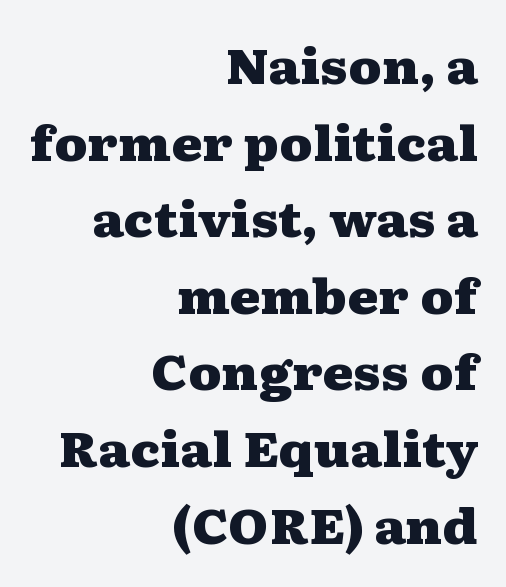
The image shows 47 px heavy, wide serif type, upright; set right-aligned, normal line spacing (1.63x), normal letter spacing, not underlined; medium stroke contrast and a medium x-height.
